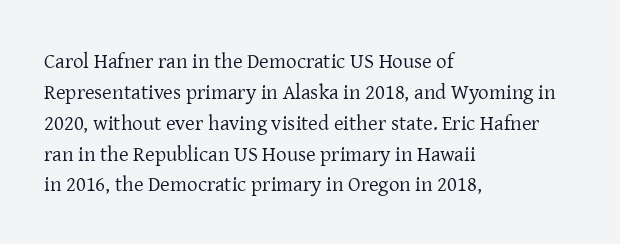
{"italic": "no", "bold": "no", "underline": "no", "align": "left", "line_spacing": "normal", "line_spacing_ratio": 1.47, "letter_spacing": "normal", "letter_spacing_em": 0.0, "glyph_px": 21}
